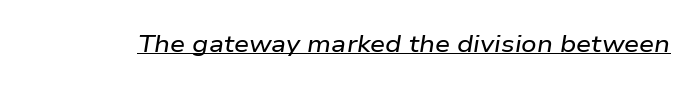
Q: Is the text italic (slanted)? A: Yes, it leans right by about 9 degrees.
Q: Is the text underlined? A: Yes.
Q: Is the spacing between letters normal or unusually wide? A: Normal.
